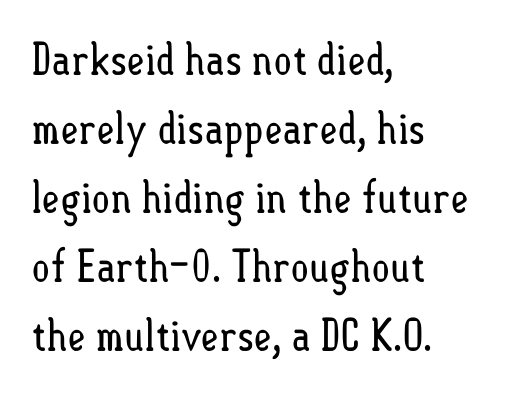
{"italic": "no", "bold": "no", "weight": "regular", "width": "condensed", "stroke_contrast": "low", "x_height": "small", "monospaced": "no", "underline": "no", "align": "left", "line_spacing": "normal", "line_spacing_ratio": 1.57, "letter_spacing": "normal", "letter_spacing_em": 0.0, "glyph_px": 44}
